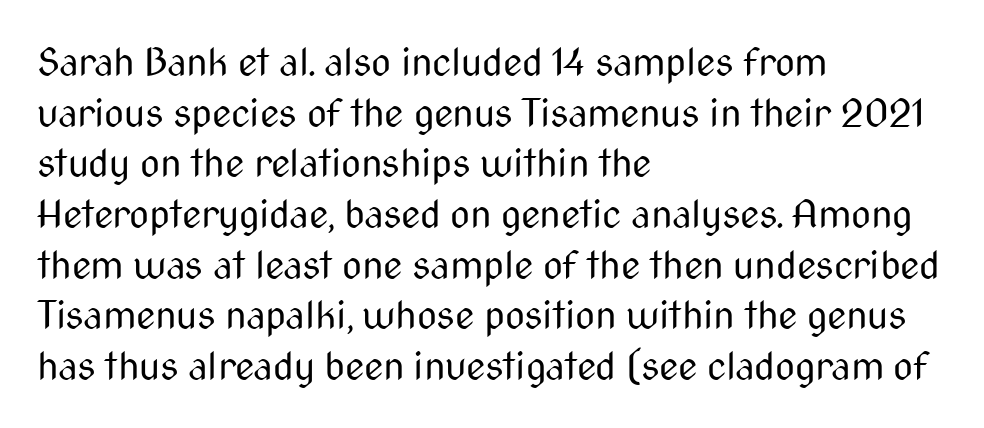
Q: Is the text bold? A: No.
Q: Is the text italic (slanted)? A: No, it is upright.
Q: Is the typeface a serif or a sans-serif typeface? A: Sans-serif.
Q: Is the text underlined? A: No.
Q: How is the paragraph aligned? A: Left-aligned.
Q: Is the spacing between letters normal or unusually wide? A: Normal.
Q: Is the spacing between lines tight, normal or loose? A: Normal.
Q: Width (condensed, normal, or wide)? A: Condensed.
Q: Stroke contrast? A: Medium.
Q: x-height? A: Medium.
Q: Monospaced? A: No.
